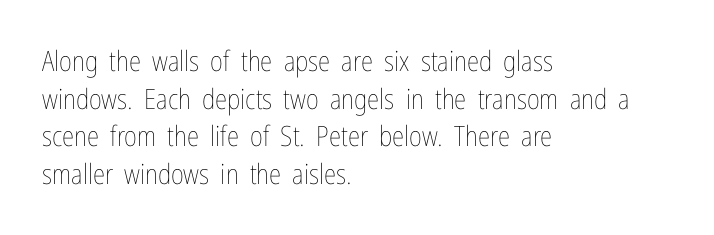
The area under the type is left untouched. Each word holds together tightly as a unit, with standard inter-letter gaps. On a weight scale, this lands at 450 or below. You could not count columns in this text — the font is proportionally spaced. Nope, not italic — everything's standing straight. The lines sit at an ordinary, default distance from one another.
